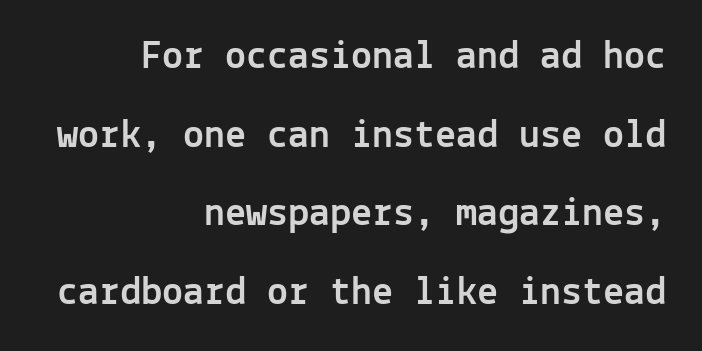
{"serif": "no", "italic": "no", "width": "normal", "x_height": "medium", "monospaced": "yes", "underline": "no", "align": "right", "line_spacing_ratio": 1.87, "letter_spacing": "normal", "letter_spacing_em": 0.0, "glyph_px": 42}
